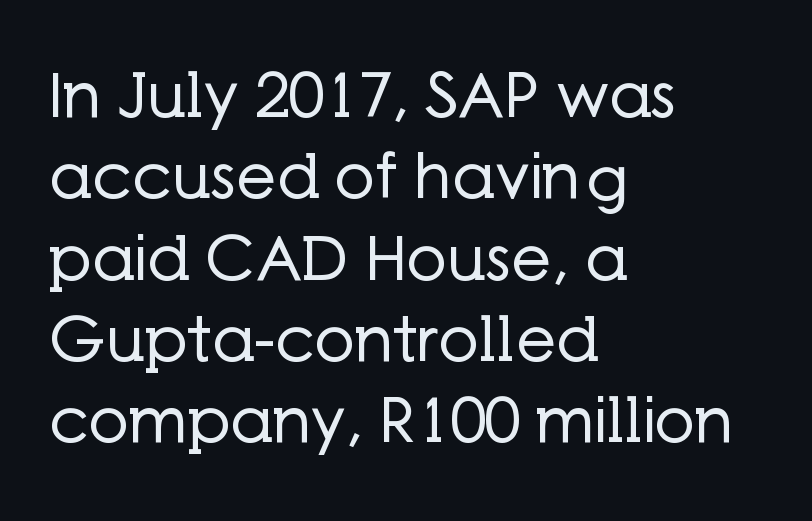
The image shows 63 px regular-weight sans-serif type, upright; set left-aligned, normal line spacing (1.29x), normal letter spacing, not underlined; low stroke contrast and a medium x-height.
